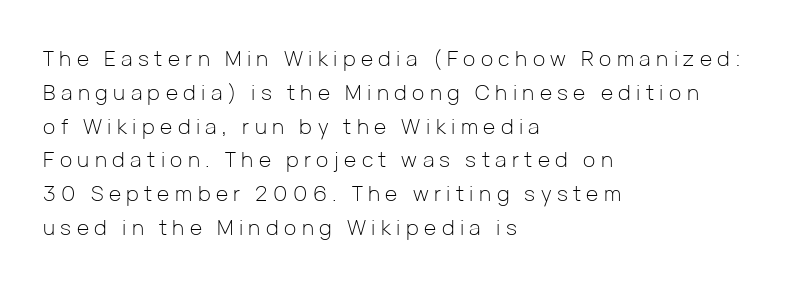
Q: Is the text bold? A: No.
Q: Is the text italic (slanted)? A: No, it is upright.
Q: Is the text underlined? A: No.
Q: How is the paragraph aligned? A: Left-aligned.
Q: Is the spacing between letters normal or unusually wide? A: Unusually wide.
Q: Is the spacing between lines tight, normal or loose? A: Normal.
